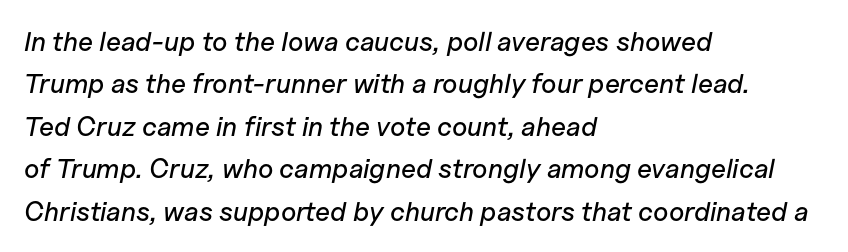
{"italic": "yes", "lean": "right", "slant_degrees": 11, "underline": "no", "align": "left", "line_spacing": "normal", "line_spacing_ratio": 1.57, "letter_spacing": "normal", "letter_spacing_em": 0.0, "glyph_px": 27}
